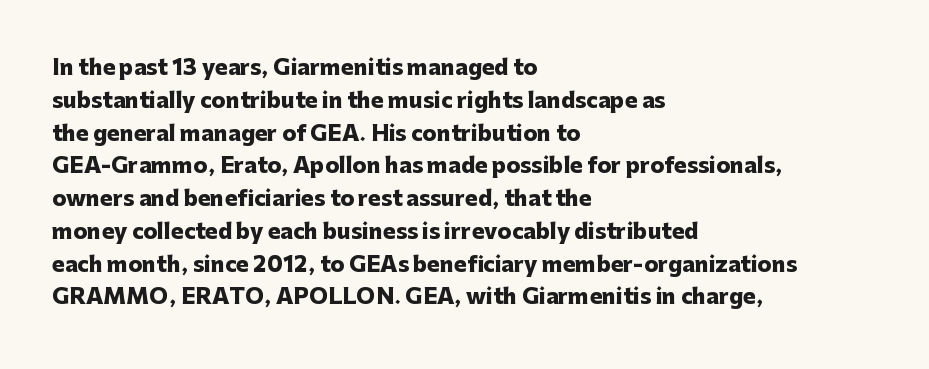
The image shows 21 px bold type, upright; set left-aligned, normal line spacing (1.56x), normal letter spacing, not underlined.
